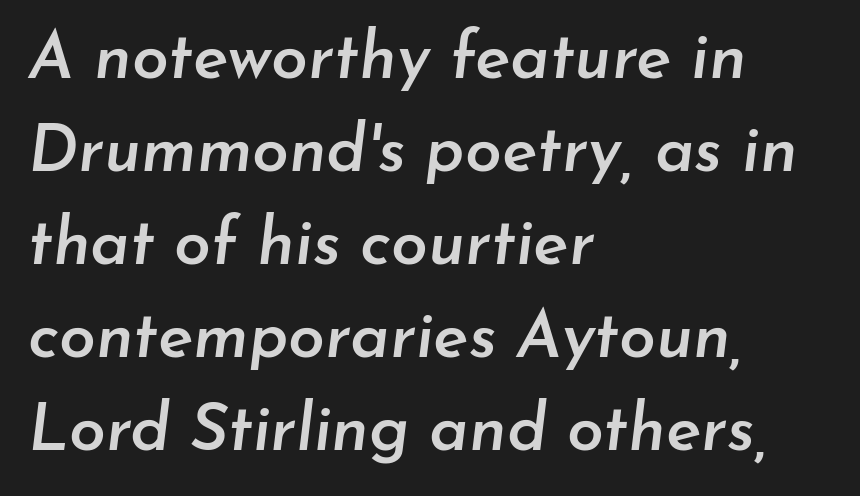
{"italic": "yes", "lean": "right", "slant_degrees": 7, "bold": "semi", "weight": "semibold", "width": "normal", "stroke_contrast": "low", "x_height": "small", "monospaced": "no", "underline": "no", "align": "left", "line_spacing": "normal", "line_spacing_ratio": 1.41, "letter_spacing": "normal", "letter_spacing_em": 0.0, "glyph_px": 66}
